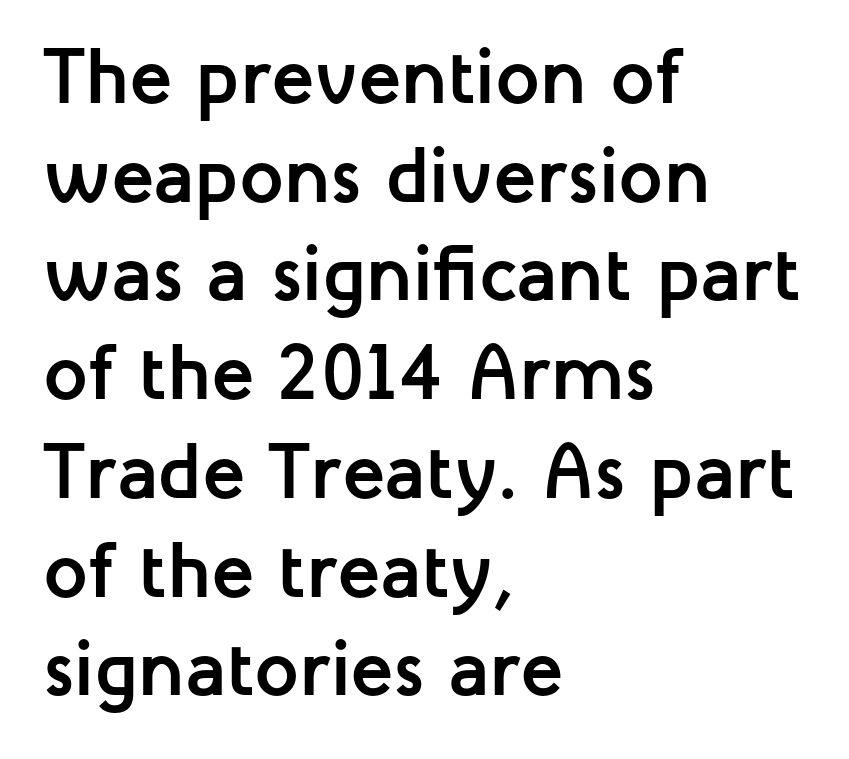
{"serif": "no", "italic": "no", "bold": "yes", "weight": "semibold", "width": "normal", "stroke_contrast": "low", "x_height": "medium", "monospaced": "no", "underline": "no", "align": "left", "line_spacing": "normal", "line_spacing_ratio": 1.25, "letter_spacing": "normal", "letter_spacing_em": 0.0, "glyph_px": 79}
